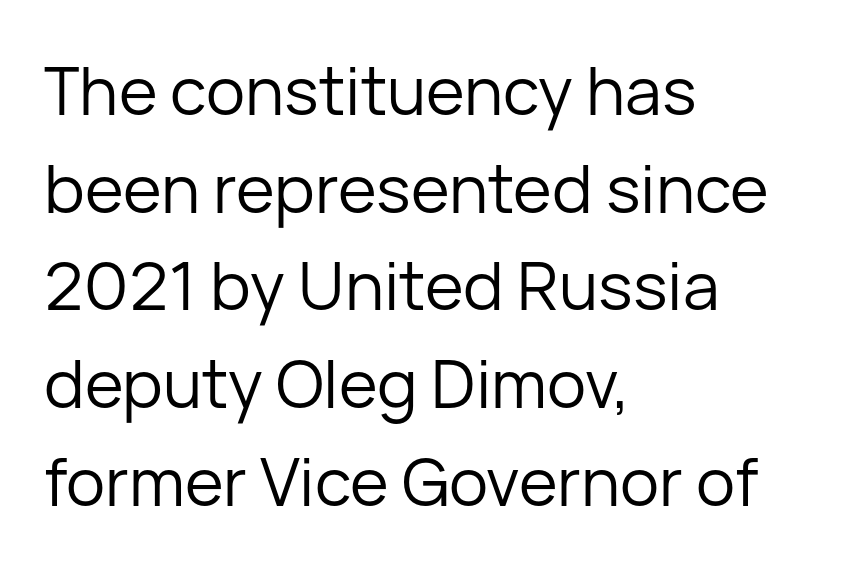
Q: Is the text bold? A: No.
Q: Is the text italic (slanted)? A: No, it is upright.
Q: Is the typeface a serif or a sans-serif typeface? A: Sans-serif.
Q: Is the text underlined? A: No.
Q: How is the paragraph aligned? A: Left-aligned.
Q: Is the spacing between letters normal or unusually wide? A: Normal.
Q: Is the spacing between lines tight, normal or loose? A: Normal.
Q: Width (condensed, normal, or wide)? A: Normal.
Q: Stroke contrast? A: Low.
Q: x-height? A: Medium.
Q: Monospaced? A: No.
